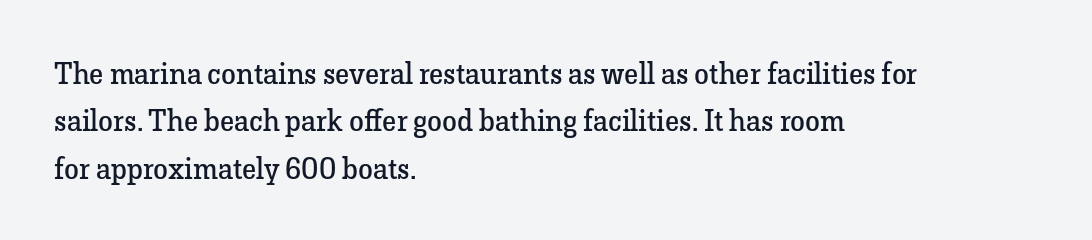
{"serif": "yes", "italic": "no", "bold": "no", "weight": "regular", "width": "normal", "stroke_contrast": "low", "x_height": "medium", "monospaced": "no", "underline": "no", "align": "left", "line_spacing": "normal", "line_spacing_ratio": 1.58, "letter_spacing": "normal", "letter_spacing_em": 0.0, "glyph_px": 30}
